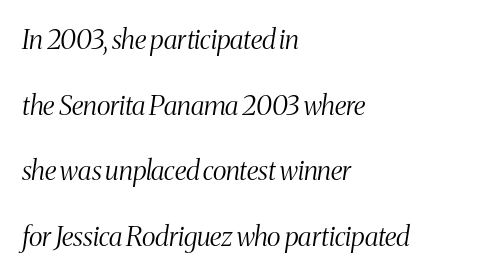
The image shows 27 px text type, italic (leaning right); set left-aligned, loose line spacing (2.43x), normal letter spacing, not underlined.
